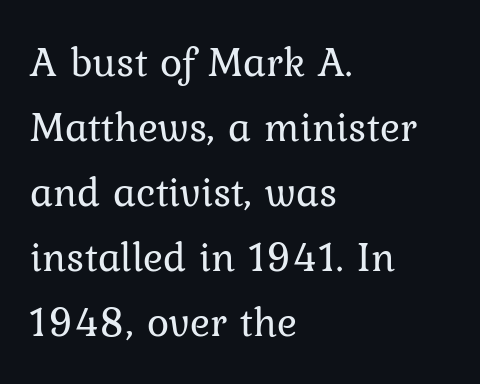
Q: Is the text bold? A: No.
Q: Is the text italic (slanted)? A: No, it is upright.
Q: Is the typeface a serif or a sans-serif typeface? A: Serif.
Q: Is the text underlined? A: No.
Q: How is the paragraph aligned? A: Left-aligned.
Q: Is the spacing between letters normal or unusually wide? A: Normal.
Q: Is the spacing between lines tight, normal or loose? A: Normal.
Q: Width (condensed, normal, or wide)? A: Normal.
Q: Stroke contrast? A: Low.
Q: x-height? A: Medium.
Q: Monospaced? A: No.
